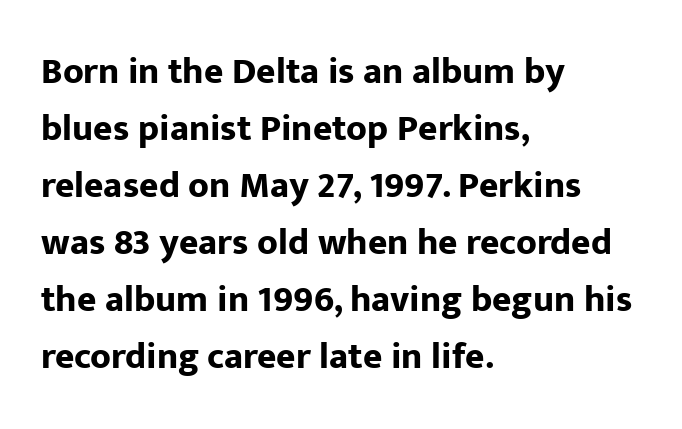
The image shows 37 px bold sans-serif type, upright; set left-aligned, normal line spacing (1.54x), normal letter spacing, not underlined; low stroke contrast and a medium x-height.
